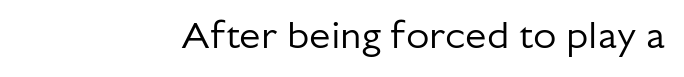
{"serif": "no", "italic": "no", "bold": "no", "weight": "regular", "width": "normal", "stroke_contrast": "low", "x_height": "medium", "monospaced": "no", "underline": "no", "align": "right", "letter_spacing": "normal", "letter_spacing_em": 0.0, "glyph_px": 38}
